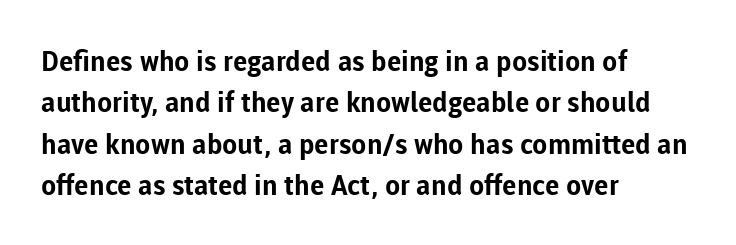
{"serif": "no", "italic": "no", "bold": "yes", "weight": "bold", "width": "normal", "stroke_contrast": "low", "x_height": "medium", "monospaced": "no", "underline": "no", "align": "left", "line_spacing": "normal", "line_spacing_ratio": 1.48, "letter_spacing": "normal", "letter_spacing_em": 0.0, "glyph_px": 28}
